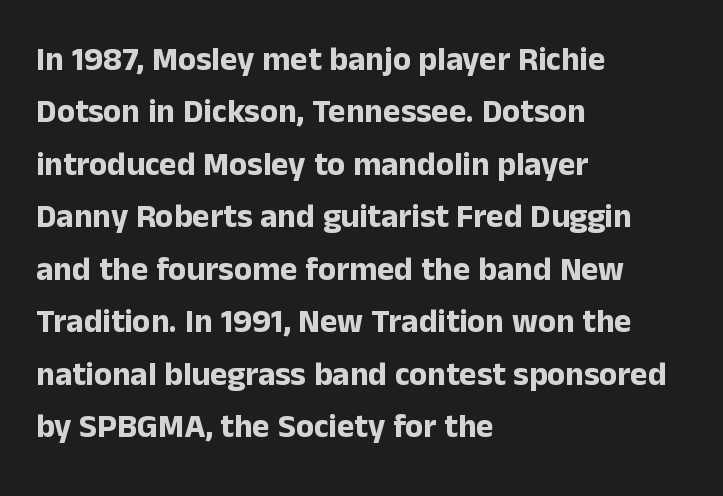
The image shows 33 px bold sans-serif type, upright; set left-aligned, normal line spacing (1.59x), normal letter spacing, not underlined; low stroke contrast and a medium x-height.
